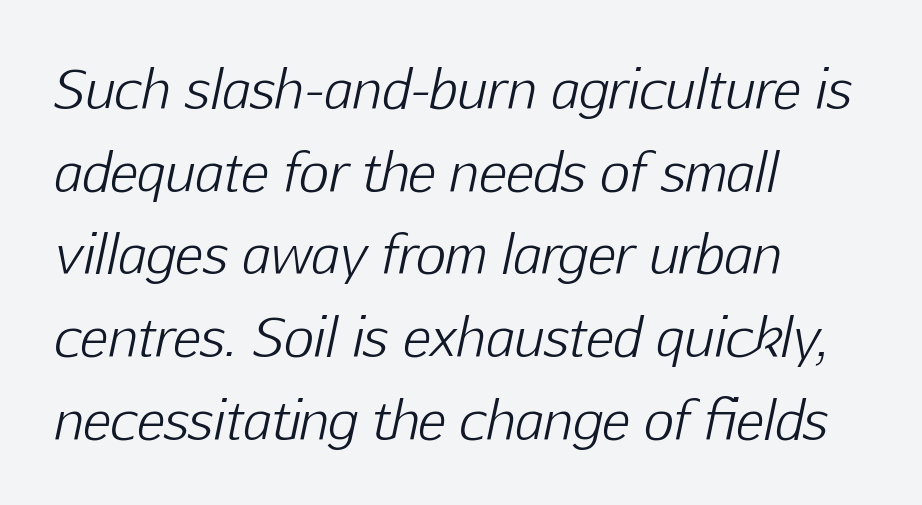
Would a proofreader flag this as italicized? Yes. Which margin do the lines hug? The left one — the right edge is uneven. These lines keep a tight, regular rhythm from letter to letter. Beneath every word, the page is bare.
